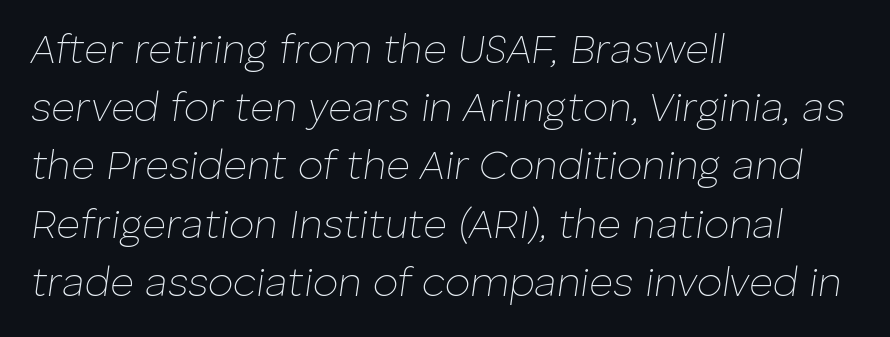
Beneath every word, the page is bare. How would I describe the line gaps? Plain and ordinary. This sample uses plain, unmodified letter spacing. The font's italic variant was chosen for this text. Spacing verdict: proportional, widths tailored to each character. The lines are quadded left.
